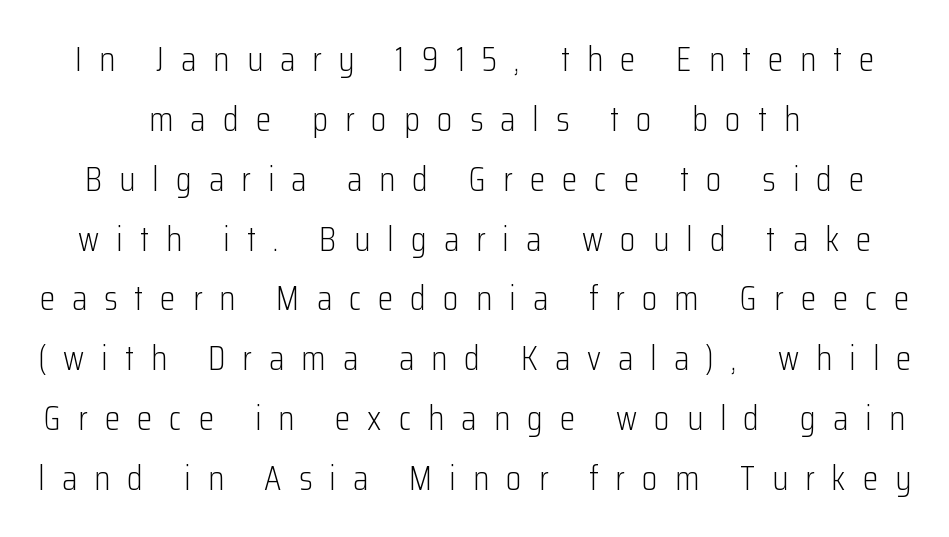
{"serif": "no", "italic": "no", "bold": "no", "weight": "light", "width": "condensed", "stroke_contrast": "low", "x_height": "medium", "monospaced": "no", "underline": "no", "align": "center", "line_spacing_ratio": 1.71, "letter_spacing": "wide", "letter_spacing_em": 0.49, "glyph_px": 35}
